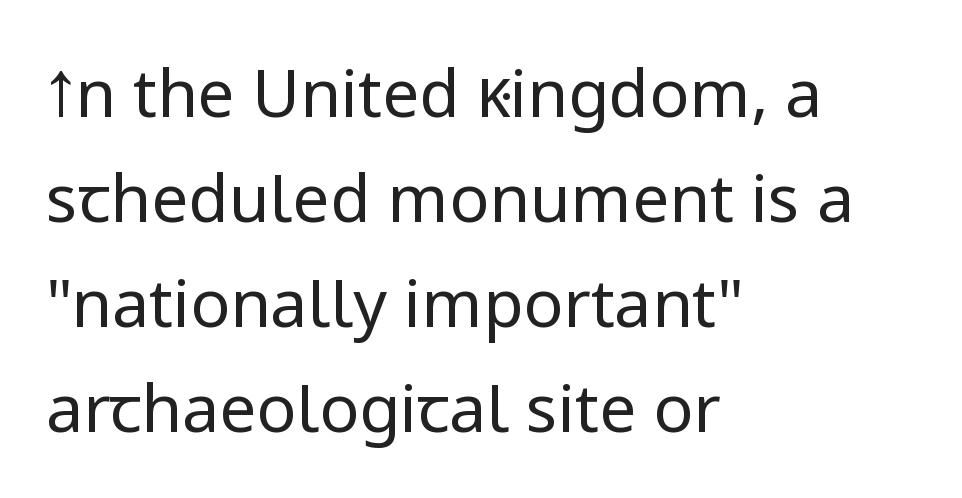
Q: Is the text bold? A: No.
Q: Is the text italic (slanted)? A: No, it is upright.
Q: Is the typeface a serif or a sans-serif typeface? A: Sans-serif.
Q: Is the text underlined? A: No.
Q: How is the paragraph aligned? A: Left-aligned.
Q: Is the spacing between letters normal or unusually wide? A: Normal.
Q: Is the spacing between lines tight, normal or loose? A: Normal.
Q: Width (condensed, normal, or wide)? A: Normal.
Q: Stroke contrast? A: Low.
Q: x-height? A: Medium.
Q: Monospaced? A: No.
